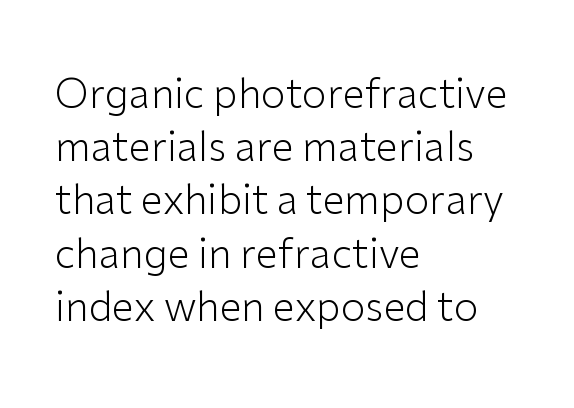
{"serif": "no", "italic": "no", "bold": "no", "weight": "light", "width": "normal", "stroke_contrast": "low", "x_height": "medium", "monospaced": "no", "underline": "no", "align": "left", "line_spacing": "normal", "line_spacing_ratio": 1.33, "letter_spacing": "normal", "letter_spacing_em": 0.0, "glyph_px": 40}
